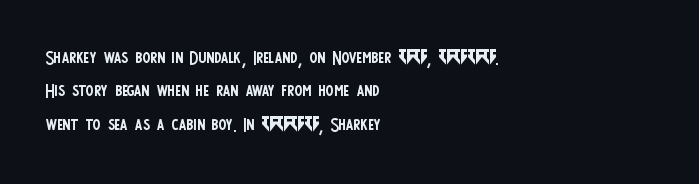
The letterforms sit at book weight or below. Posture: straight, roman, zero tilt. Tracking value appears to be zero — textbook default spacing. The passage shown stacks its lines at a standard gap. Is the block centered? No — it sits flush against the left margin. The foot of each line stays bare and open.
